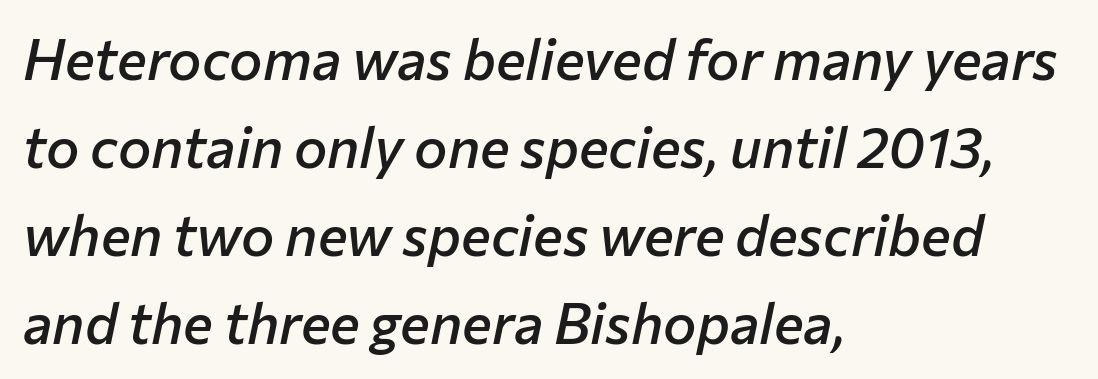
Is there much room between lines? A standard amount, neither cramped nor airy. Nobody touched the tracking dial on this one. Proportional: the letters do not fall into vertical columns. The passage is arranged the way most books set body copy — flush left. Beneath every word, the page is bare. Moderately thickened strokes mark this as semibold type.
